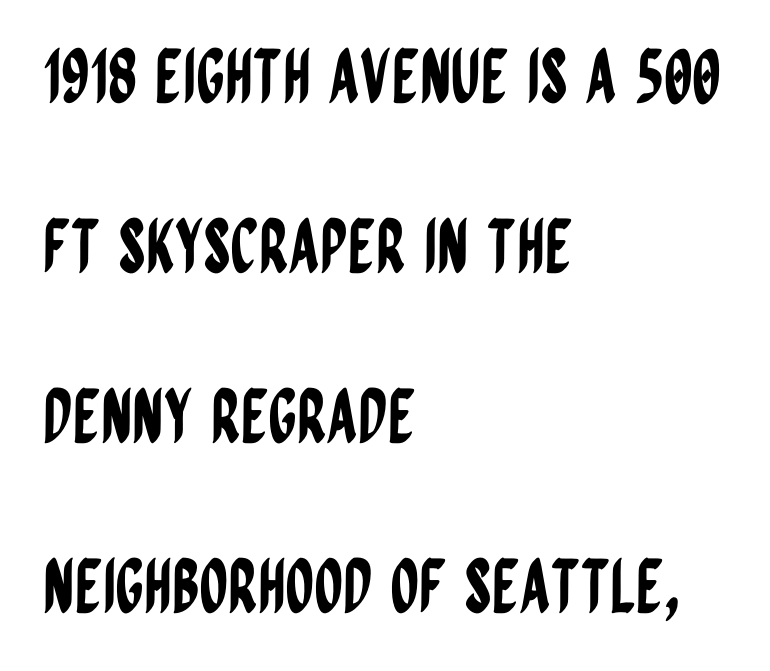
{"serif": "no", "italic": "no", "width": "condensed", "stroke_contrast": "low", "x_height": "large", "monospaced": "no", "underline": "no", "align": "left", "line_spacing": "loose", "line_spacing_ratio": 2.33, "letter_spacing": "normal", "letter_spacing_em": 0.0, "glyph_px": 73}
